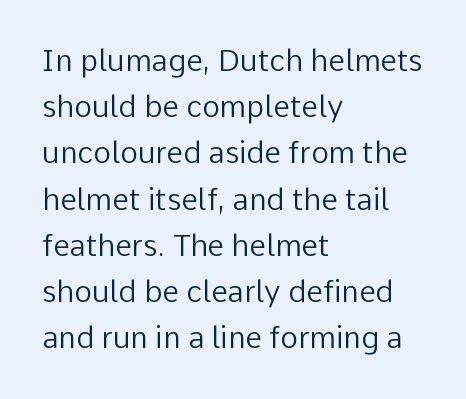
{"serif": "no", "italic": "no", "bold": "no", "weight": "regular", "width": "normal", "stroke_contrast": "low", "x_height": "medium", "monospaced": "no", "underline": "no", "align": "left", "line_spacing": "normal", "line_spacing_ratio": 1.54, "letter_spacing": "normal", "letter_spacing_em": 0.0, "glyph_px": 30}
